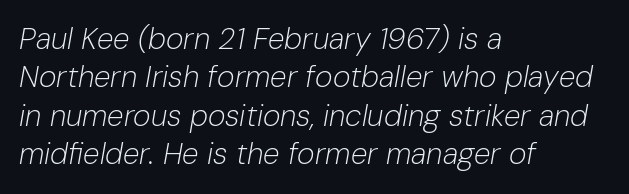
The image shows 30 px light type, italic (leaning right); set left-aligned, normal line spacing (1.28x), normal letter spacing, not underlined; low stroke contrast and a medium x-height.
